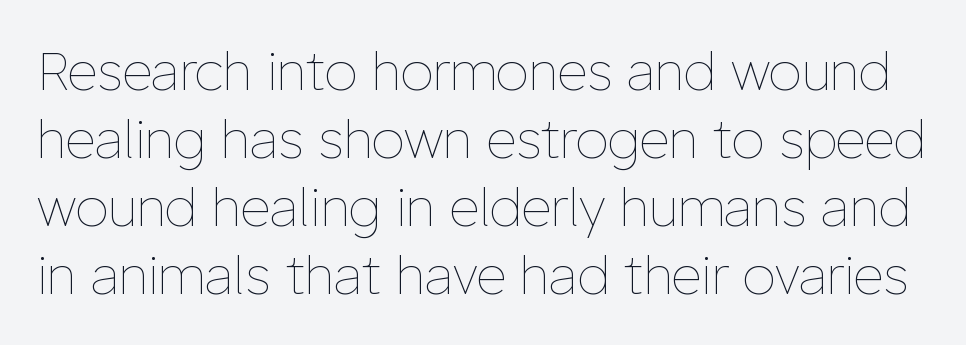
The strokes are not fattened; the text isn't bold. The face used here is rendered with its standard letterfit. Think of a printed novel: that variable character pitch is what you see here. Rows of type keep a routine distance in the vertical direction. Underline: absent. Italic? Not at all — the glyphs are vertical.
